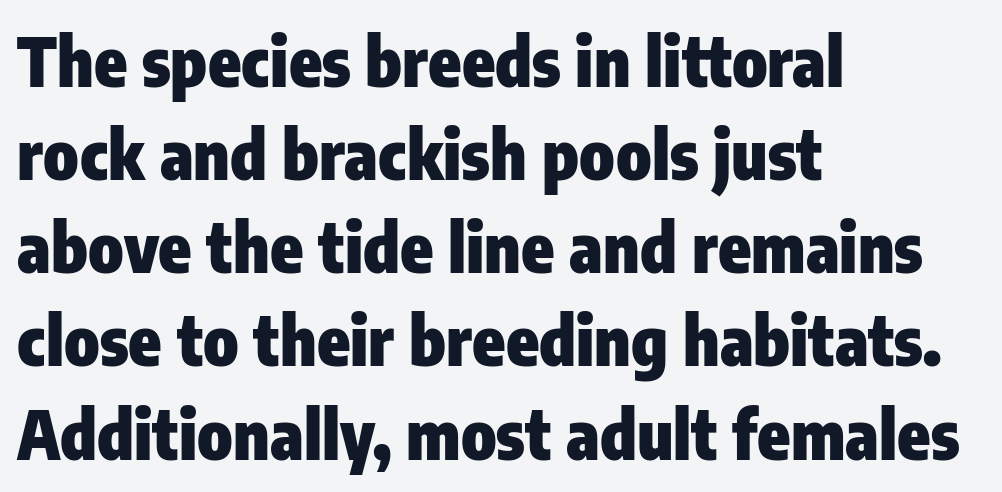
The characters display no serif detailing; their extremities are plain. Here the designer chose a conventional face with non-uniform glyph widths. A bare baseline throughout the passage. Normally led — the rows are evenly, conventionally spaced.
